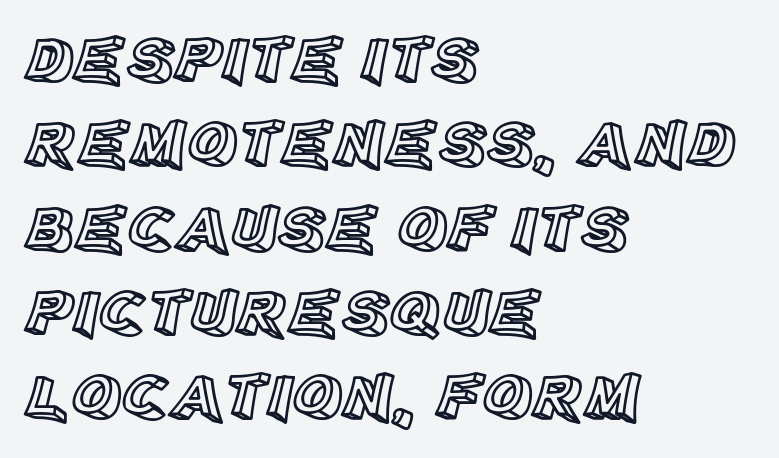
{"width": "normal", "x_height": "large", "monospaced": "no", "underline": "no", "align": "left", "line_spacing_ratio": 1.24, "letter_spacing": "normal", "letter_spacing_em": 0.0, "glyph_px": 68}
